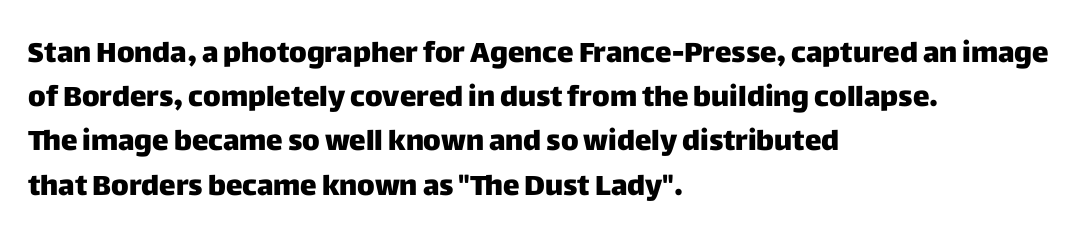
Q: Is the text bold? A: Yes.
Q: Is the text italic (slanted)? A: No, it is upright.
Q: Is the typeface a serif or a sans-serif typeface? A: Sans-serif.
Q: Is the text underlined? A: No.
Q: How is the paragraph aligned? A: Left-aligned.
Q: Is the spacing between letters normal or unusually wide? A: Normal.
Q: Is the spacing between lines tight, normal or loose? A: Normal.
Q: Width (condensed, normal, or wide)? A: Normal.
Q: Stroke contrast? A: Low.
Q: x-height? A: Large.
Q: Monospaced? A: No.
